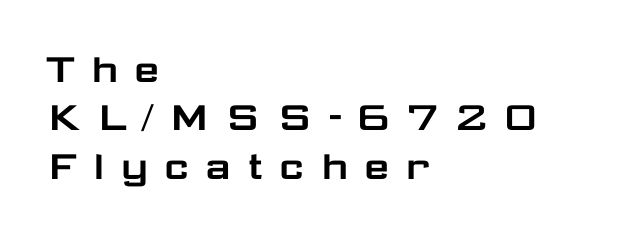
Look at the bottom of the vertical strokes: they stop flat, with no serifs. Plain, unruled lines of type. Spacing verdict: proportional, widths tailored to each character. Cramped leading. No italicization has been applied; the sample stays upright.
